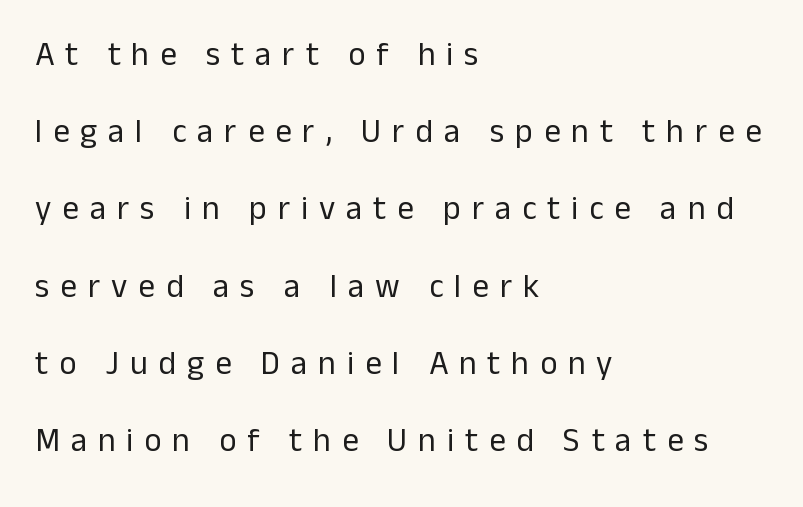
Q: Is the text bold? A: No.
Q: Is the text italic (slanted)? A: No, it is upright.
Q: Is the typeface a serif or a sans-serif typeface? A: Sans-serif.
Q: Is the text underlined? A: No.
Q: How is the paragraph aligned? A: Left-aligned.
Q: Is the spacing between letters normal or unusually wide? A: Unusually wide.
Q: Is the spacing between lines tight, normal or loose? A: Loose.
Q: Width (condensed, normal, or wide)? A: Normal.
Q: Stroke contrast? A: Low.
Q: x-height? A: Medium.
Q: Monospaced? A: No.
